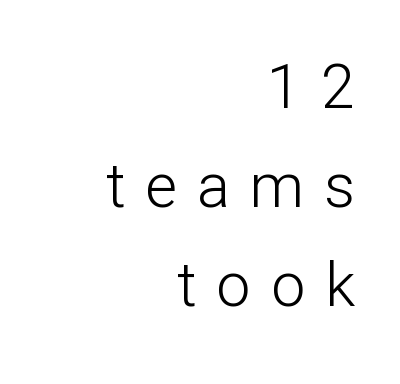
Notice how the stems are strictly vertical — no italics here. Does extra space separate the letters? Yes, quite a lot of it. This rendering uses right alignment, leaving the left contour irregular. Proportional: the letters do not fall into vertical columns.
